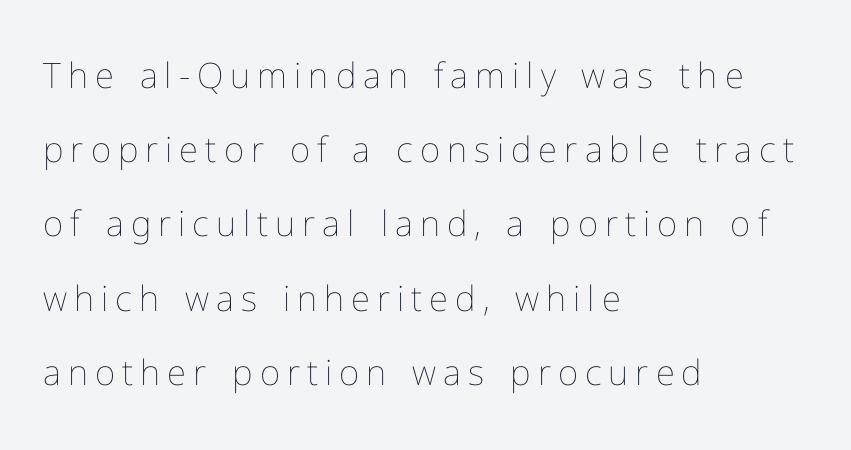
Q: Is the text bold? A: No.
Q: Is the text italic (slanted)? A: No, it is upright.
Q: Is the text underlined? A: No.
Q: How is the paragraph aligned? A: Left-aligned.
Q: Is the spacing between letters normal or unusually wide? A: Unusually wide.
Q: Is the spacing between lines tight, normal or loose? A: Loose.
Q: Width (condensed, normal, or wide)? A: Normal.
Q: Stroke contrast? A: Low.
Q: x-height? A: Medium.
Q: Monospaced? A: No.
